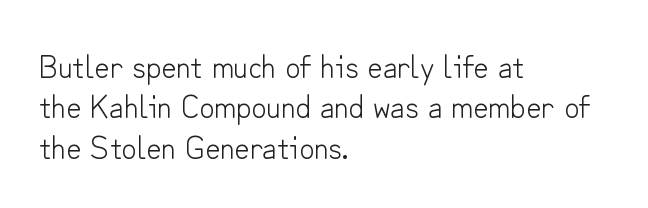
Q: Is the text bold? A: No.
Q: Is the text italic (slanted)? A: No, it is upright.
Q: Is the typeface a serif or a sans-serif typeface? A: Sans-serif.
Q: Is the text underlined? A: No.
Q: How is the paragraph aligned? A: Left-aligned.
Q: Is the spacing between letters normal or unusually wide? A: Normal.
Q: Width (condensed, normal, or wide)? A: Normal.
Q: Stroke contrast? A: Low.
Q: x-height? A: Small.
Q: Monospaced? A: No.
